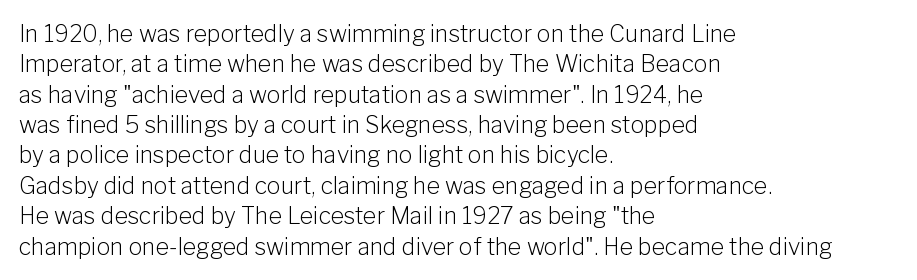
The space directly below the letters is spotless. Caption: standard tracking, unaltered. Vertically, the passage feels balanced, rows spaced as you'd expect. Does the lettering tilt? It doesn't — this is upright.
